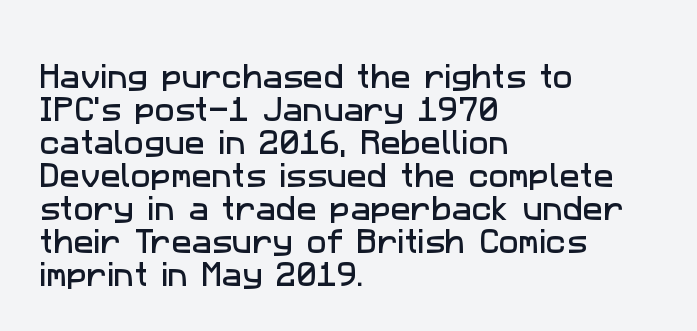
The image shows 27 px text type; set left-aligned, line spacing 1.22x, normal letter spacing, not underlined.
